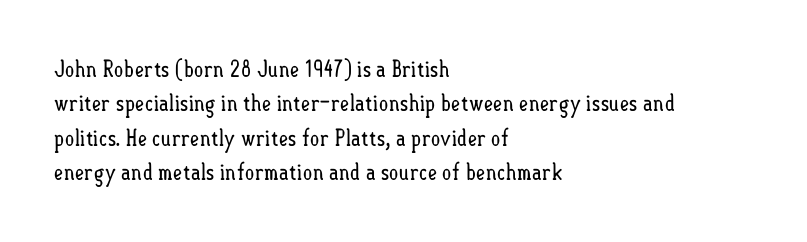
Q: Is the text bold? A: No.
Q: Is the text italic (slanted)? A: No, it is upright.
Q: Is the text underlined? A: No.
Q: How is the paragraph aligned? A: Left-aligned.
Q: Is the spacing between letters normal or unusually wide? A: Normal.
Q: Is the spacing between lines tight, normal or loose? A: Normal.
